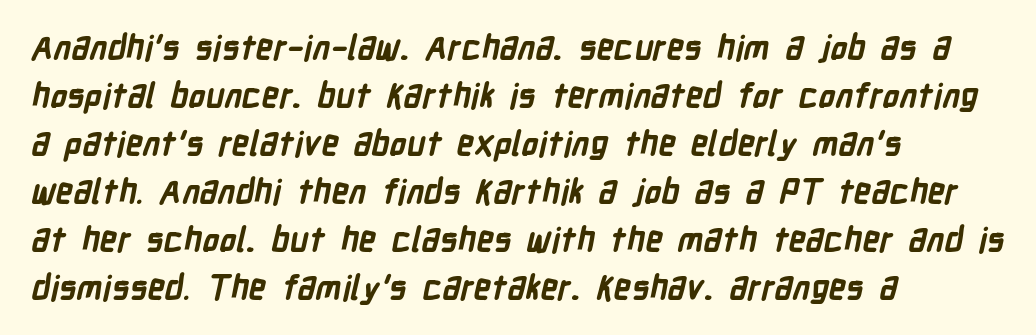
This rendering employs a face without finishing strokes, i.e., a sans-serif. The space between consecutive lines is moderate. Leftover space on each line is placed entirely after the last word. Weight check: bold — yes, fully. The letterforms sit shoulder to shoulder at normal distance. Any mark beneath the type? The region is blank.
